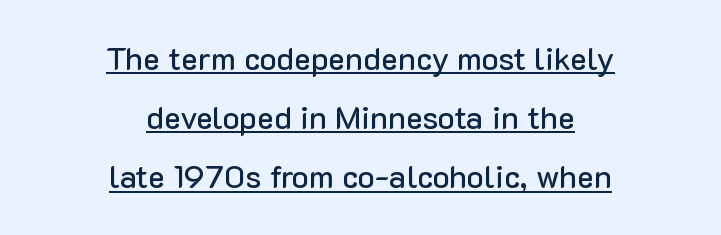
{"serif": "no", "italic": "no", "width": "normal", "stroke_contrast": "low", "x_height": "medium", "monospaced": "no", "underline": "yes", "align": "center", "line_spacing_ratio": 1.85, "letter_spacing": "normal", "letter_spacing_em": 0.0, "glyph_px": 32}
